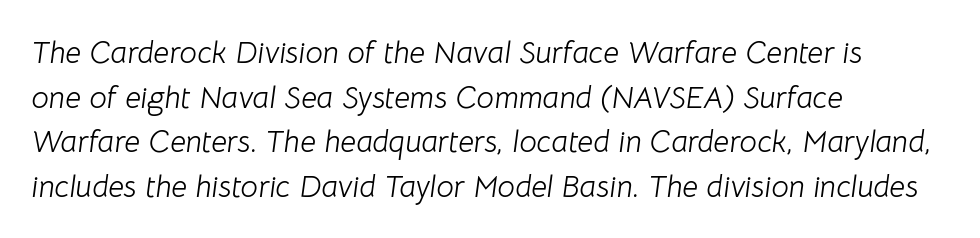
Q: Is the text bold? A: No.
Q: Is the text italic (slanted)? A: Yes, it leans right by about 8 degrees.
Q: Is the text underlined? A: No.
Q: How is the paragraph aligned? A: Left-aligned.
Q: Is the spacing between letters normal or unusually wide? A: Normal.
Q: Is the spacing between lines tight, normal or loose? A: Normal.
Q: Width (condensed, normal, or wide)? A: Normal.
Q: Stroke contrast? A: Low.
Q: x-height? A: Medium.
Q: Monospaced? A: No.
